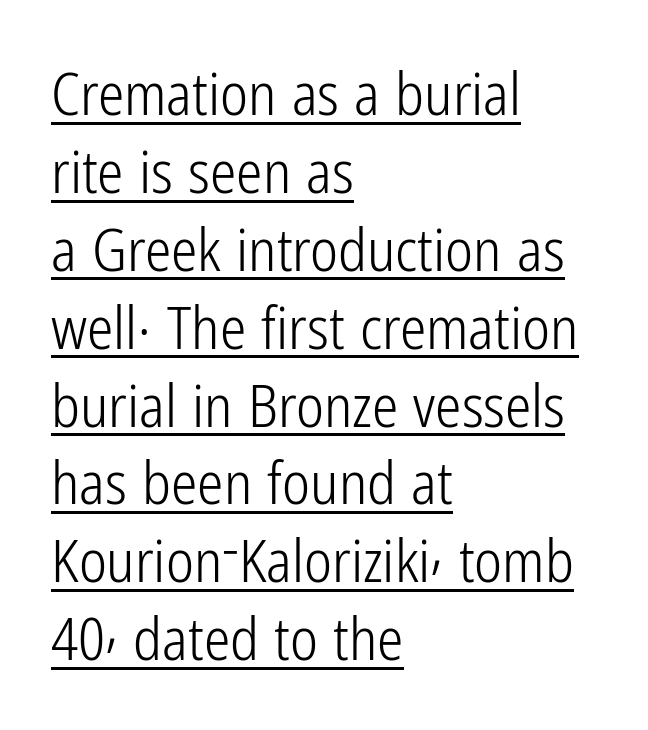
Q: Is the text bold? A: No.
Q: Is the text italic (slanted)? A: No, it is upright.
Q: Is the typeface a serif or a sans-serif typeface? A: Sans-serif.
Q: Is the text underlined? A: Yes.
Q: How is the paragraph aligned? A: Left-aligned.
Q: Is the spacing between letters normal or unusually wide? A: Normal.
Q: Is the spacing between lines tight, normal or loose? A: Normal.
Q: Width (condensed, normal, or wide)? A: Condensed.
Q: Stroke contrast? A: Low.
Q: x-height? A: Medium.
Q: Monospaced? A: No.
